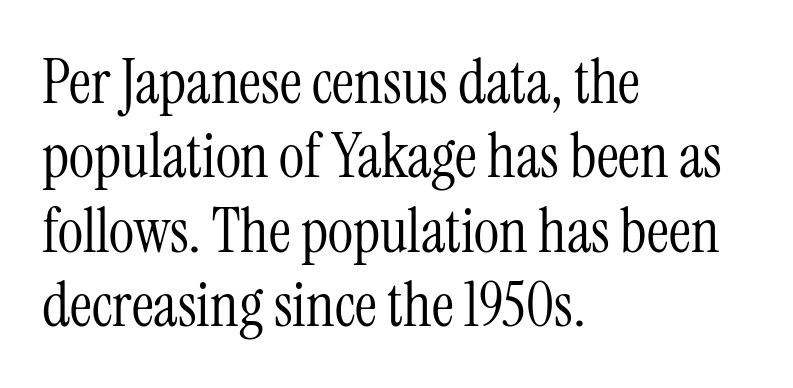
Q: Is the text bold? A: No.
Q: Is the text italic (slanted)? A: No, it is upright.
Q: Is the typeface a serif or a sans-serif typeface? A: Serif.
Q: Is the text underlined? A: No.
Q: How is the paragraph aligned? A: Left-aligned.
Q: Is the spacing between letters normal or unusually wide? A: Normal.
Q: Width (condensed, normal, or wide)? A: Condensed.
Q: Stroke contrast? A: Medium.
Q: x-height? A: Medium.
Q: Monospaced? A: No.
